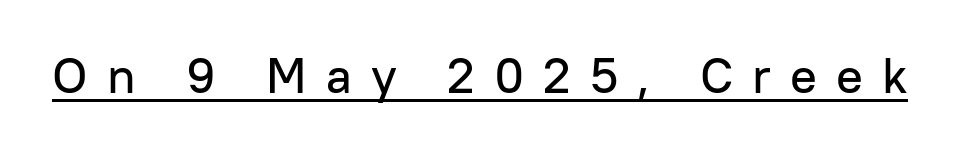
Q: Is the text italic (slanted)? A: No, it is upright.
Q: Is the typeface a serif or a sans-serif typeface? A: Sans-serif.
Q: Is the text underlined? A: Yes.
Q: Is the spacing between letters normal or unusually wide? A: Unusually wide.
Q: Width (condensed, normal, or wide)? A: Normal.
Q: Stroke contrast? A: Low.
Q: x-height? A: Medium.
Q: Monospaced? A: No.
